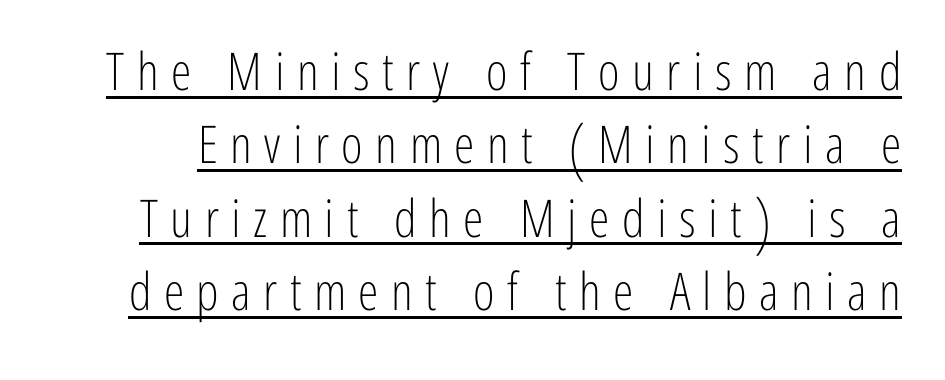
{"serif": "no", "italic": "no", "bold": "no", "weight": "light", "width": "condensed", "stroke_contrast": "low", "x_height": "medium", "monospaced": "no", "underline": "yes", "line_spacing": "normal", "line_spacing_ratio": 1.41, "letter_spacing": "wide", "letter_spacing_em": 0.24, "glyph_px": 52}
